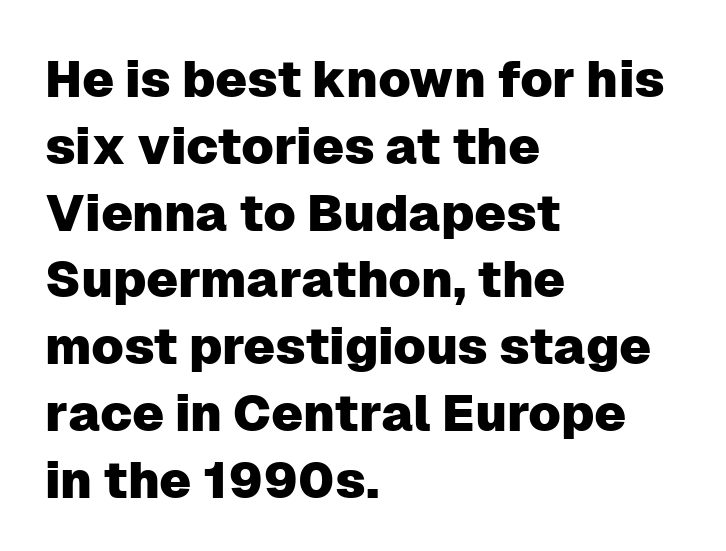
The image shows 51 px sans-serif type, upright; set left-aligned, normal line spacing (1.31x), normal letter spacing, not underlined; low stroke contrast and a medium x-height.
